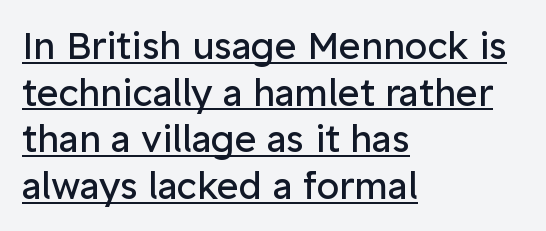
{"serif": "no", "italic": "no", "bold": "no", "weight": "regular", "width": "normal", "stroke_contrast": "low", "x_height": "medium", "monospaced": "no", "underline": "yes", "align": "left", "line_spacing": "normal", "line_spacing_ratio": 1.26, "letter_spacing": "normal", "letter_spacing_em": 0.0, "glyph_px": 37}
